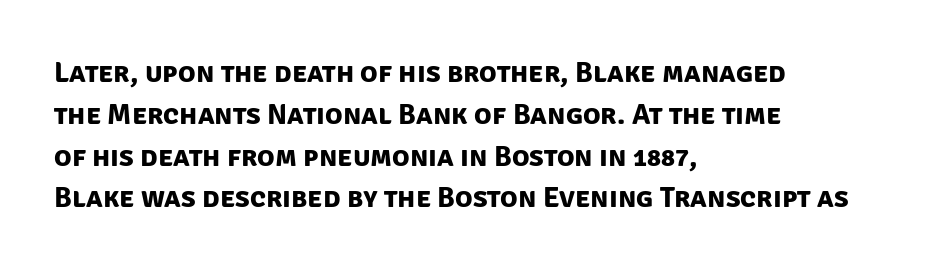
The area under the type is left untouched. How would I describe the line gaps? Plain and ordinary. Emphasis by weight is at full strength: bold. Serifs: no, the terminals of the letterforms are clean.
